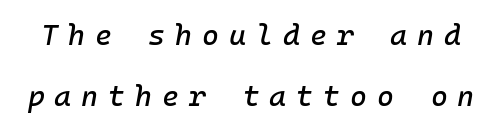
The image shows 29 px text type, italic (leaning right); set loose line spacing (2.09x), unusually wide letter spacing (+0.34 em), not underlined; low stroke contrast and a medium x-height.
